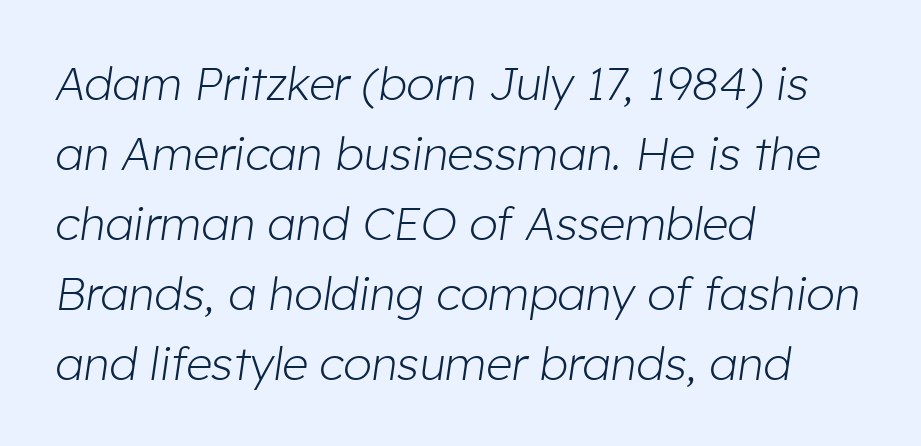
Q: Is the text bold? A: No.
Q: Is the text italic (slanted)? A: Yes, it leans right by about 8 degrees.
Q: Is the text underlined? A: No.
Q: How is the paragraph aligned? A: Left-aligned.
Q: Is the spacing between letters normal or unusually wide? A: Normal.
Q: Is the spacing between lines tight, normal or loose? A: Normal.
Q: Width (condensed, normal, or wide)? A: Normal.
Q: Stroke contrast? A: Low.
Q: x-height? A: Medium.
Q: Monospaced? A: No.
